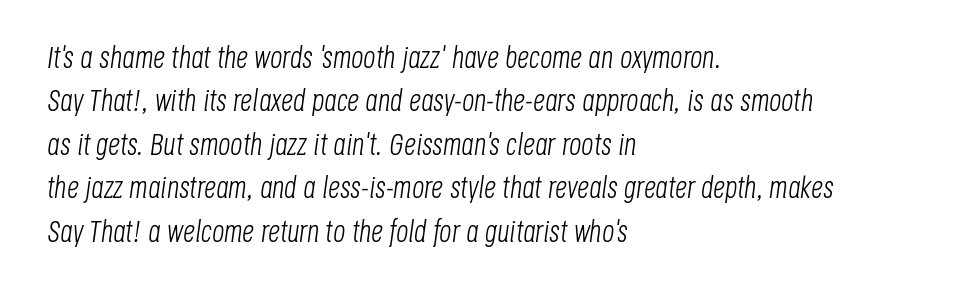
Reading down the block, your eye returns to a fixed left position each line. Baseline-to-baseline distance is the conventional proportion of letter height. Letters rest on an invisible, unmarked baseline. Nothing unusual about the tracking: characters are spaced as the font intends. Slant detected: the letters are inclined. Varying glyph widths throughout — classic text-font behaviour.
